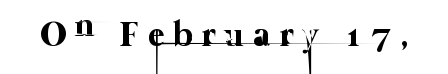
Q: Is the text bold? A: No.
Q: Is the text underlined? A: No.
Q: Is the spacing between letters normal or unusually wide? A: Unusually wide.
Q: Width (condensed, normal, or wide)? A: Normal.
Q: Stroke contrast? A: Low.
Q: x-height? A: Medium.
Q: Monospaced? A: No.
